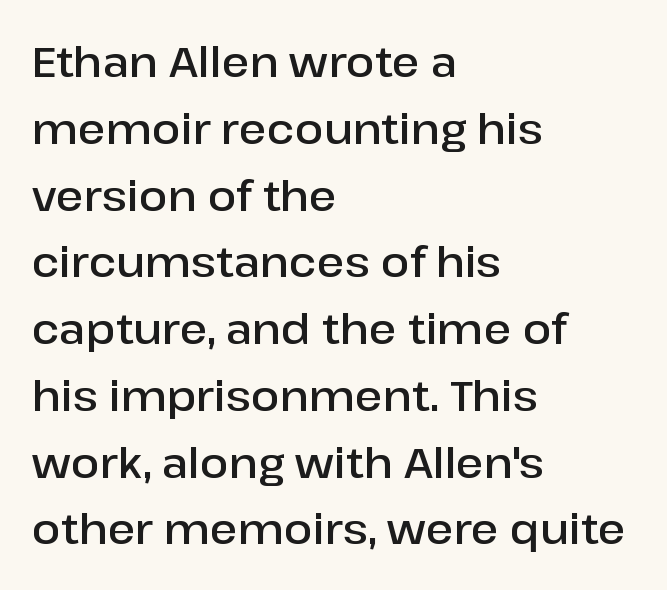
Q: Is the text bold? A: Semi-bold.
Q: Is the text italic (slanted)? A: No, it is upright.
Q: Is the typeface a serif or a sans-serif typeface? A: Sans-serif.
Q: Is the text underlined? A: No.
Q: How is the paragraph aligned? A: Left-aligned.
Q: Is the spacing between letters normal or unusually wide? A: Normal.
Q: Is the spacing between lines tight, normal or loose? A: Normal.
Q: Width (condensed, normal, or wide)? A: Normal.
Q: Stroke contrast? A: Low.
Q: x-height? A: Medium.
Q: Monospaced? A: No.
